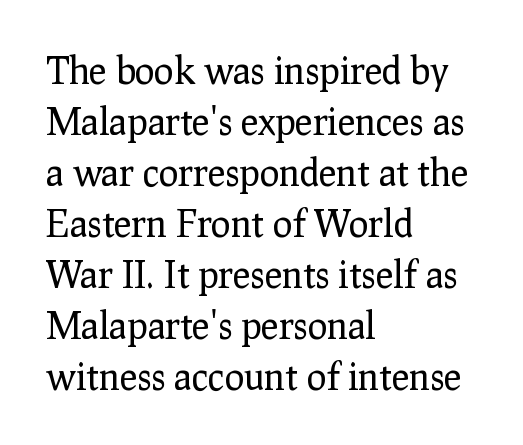
Q: Is the text bold? A: No.
Q: Is the text italic (slanted)? A: No, it is upright.
Q: Is the typeface a serif or a sans-serif typeface? A: Serif.
Q: Is the text underlined? A: No.
Q: How is the paragraph aligned? A: Left-aligned.
Q: Is the spacing between letters normal or unusually wide? A: Normal.
Q: Is the spacing between lines tight, normal or loose? A: Normal.
Q: Width (condensed, normal, or wide)? A: Normal.
Q: Stroke contrast? A: Low.
Q: x-height? A: Medium.
Q: Monospaced? A: No.
